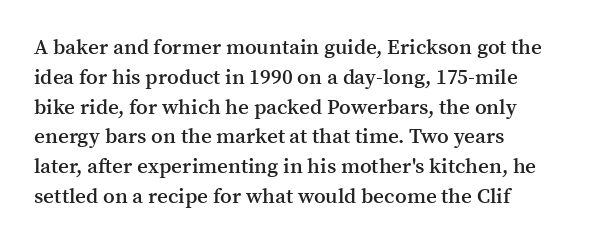
Q: Is the text bold? A: Semi-bold.
Q: Is the text italic (slanted)? A: No, it is upright.
Q: Is the text underlined? A: No.
Q: How is the paragraph aligned? A: Left-aligned.
Q: Is the spacing between letters normal or unusually wide? A: Normal.
Q: Is the spacing between lines tight, normal or loose? A: Normal.
